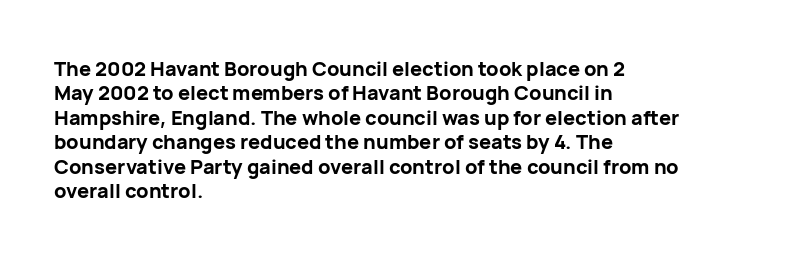
The image shows 20 px bold type, upright; set left-aligned, line spacing 1.22x, normal letter spacing, not underlined.
